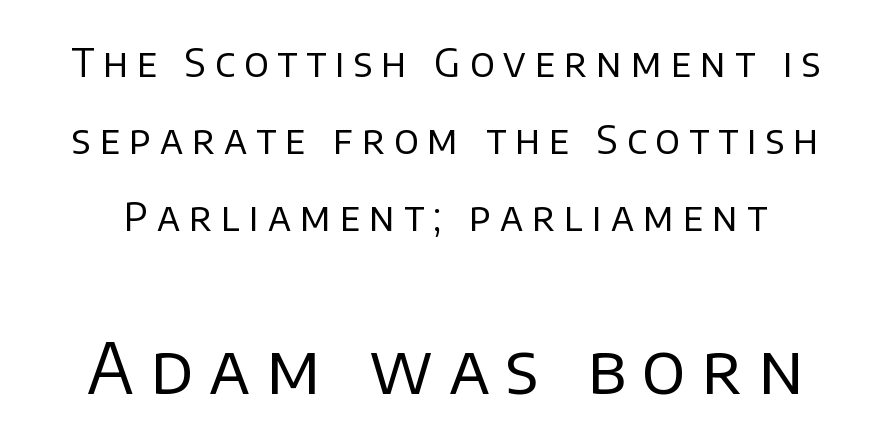
{"serif": "no", "italic": "no", "bold": "no", "weight": "regular", "width": "normal", "stroke_contrast": "low", "x_height": "large", "monospaced": "no", "underline": "no", "line_spacing": "loose", "line_spacing_ratio": 1.97, "letter_spacing": "wide", "letter_spacing_em": 0.23, "larger_block": "second", "size_ratio": 1.77, "glyph_px": 69}
